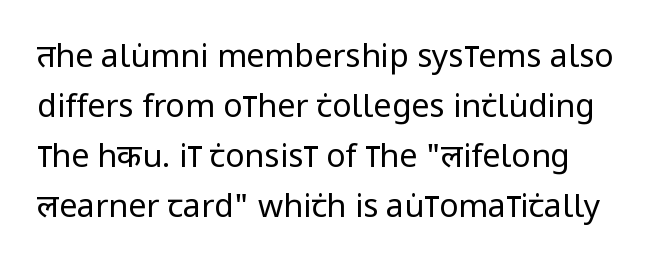
{"serif": "no", "italic": "no", "bold": "no", "weight": "regular", "width": "condensed", "stroke_contrast": "low", "x_height": "large", "monospaced": "no", "underline": "no", "line_spacing": "normal", "line_spacing_ratio": 1.56, "letter_spacing": "normal", "letter_spacing_em": 0.0, "glyph_px": 32}
